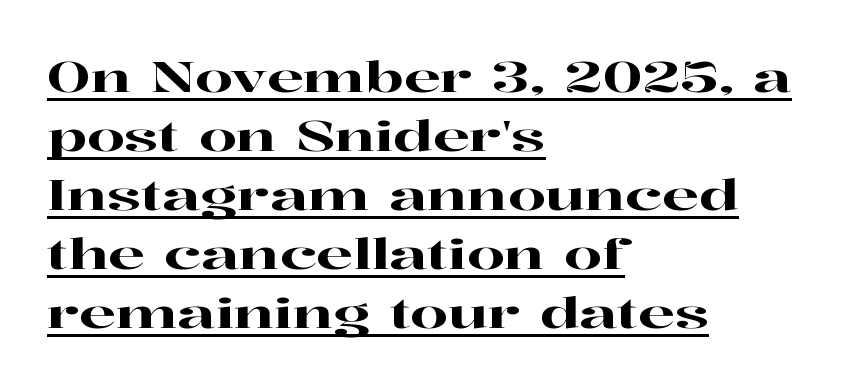
Quick note: not italic, upright. Vertically, the passage feels balanced, rows spaced as you'd expect. Is this a fixed-width face? No — the glyphs have proportional, varying widths. There is no visible air inserted between adjacent glyphs.
